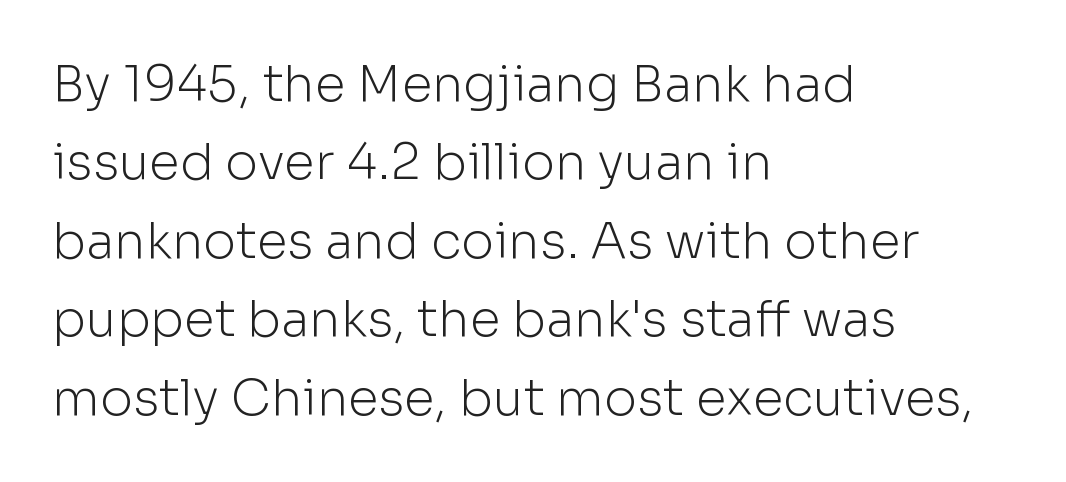
{"serif": "no", "italic": "no", "bold": "no", "weight": "light", "width": "normal", "stroke_contrast": "low", "x_height": "medium", "monospaced": "no", "underline": "no", "align": "left", "line_spacing": "normal", "line_spacing_ratio": 1.57, "letter_spacing": "normal", "letter_spacing_em": 0.0, "glyph_px": 50}
